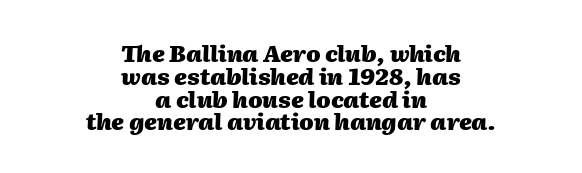
Q: Is the text bold? A: Yes.
Q: Is the text italic (slanted)? A: Yes, it leans right by about 2 degrees.
Q: Is the text underlined? A: No.
Q: How is the paragraph aligned? A: Centered.
Q: Is the spacing between letters normal or unusually wide? A: Normal.
Q: Is the spacing between lines tight, normal or loose? A: Tight.
